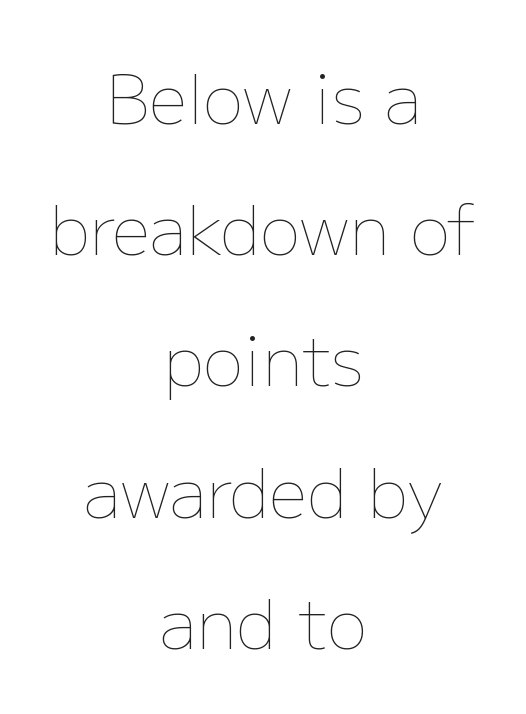
The image shows 68 px thin type, upright; set centered, loose line spacing (1.93x), normal letter spacing, not underlined; low stroke contrast and a medium x-height.
